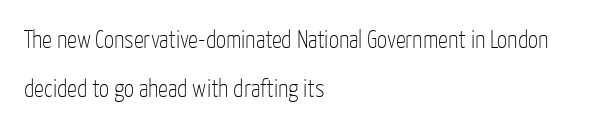
Q: Is the text bold? A: No.
Q: Is the text italic (slanted)? A: No, it is upright.
Q: Is the text underlined? A: No.
Q: How is the paragraph aligned? A: Left-aligned.
Q: Is the spacing between letters normal or unusually wide? A: Normal.
Q: Is the spacing between lines tight, normal or loose? A: Loose.
